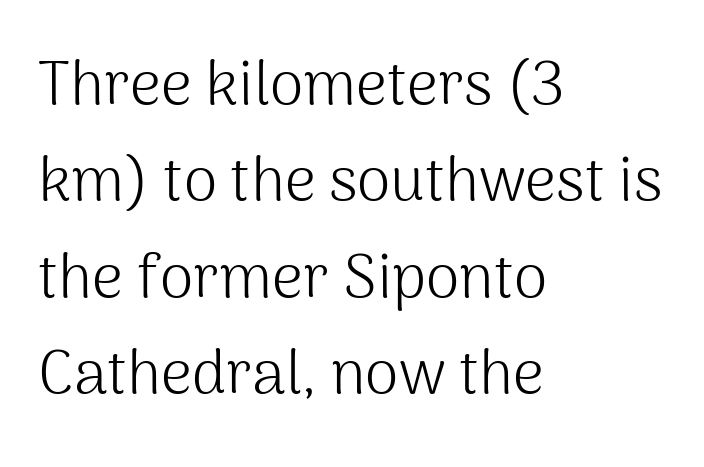
The axis of the letterforms is exactly vertical. Does the leading feel generous? No, just average. Think standard paragraph weight, or any step lighter than that. Tracking value appears to be zero — textbook default spacing.
